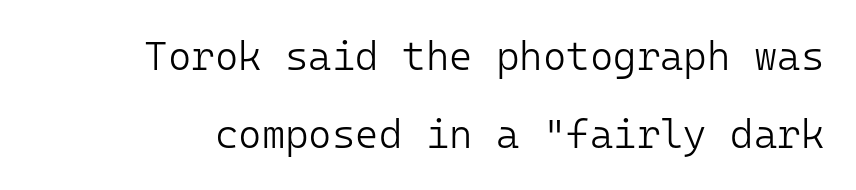
The image shows 40 px light sans-serif type, upright, monospaced; set loose line spacing (1.94x), normal letter spacing, not underlined; low stroke contrast and a medium x-height.
